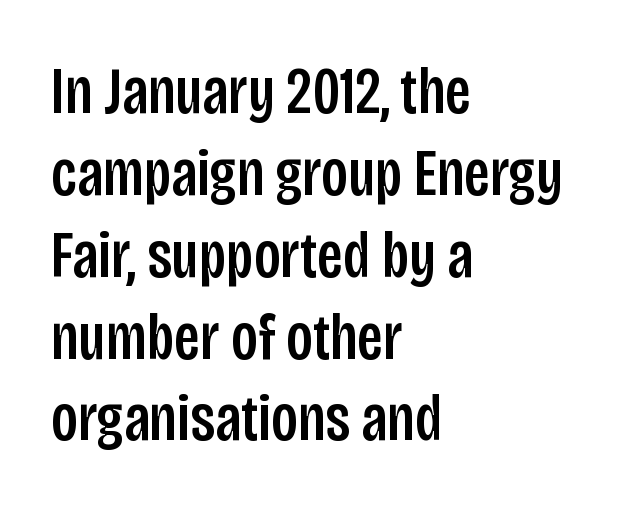
{"serif": "no", "italic": "no", "width": "condensed", "stroke_contrast": "low", "x_height": "large", "monospaced": "no", "underline": "no", "align": "left", "line_spacing_ratio": 1.24, "letter_spacing": "normal", "letter_spacing_em": 0.0, "glyph_px": 66}
